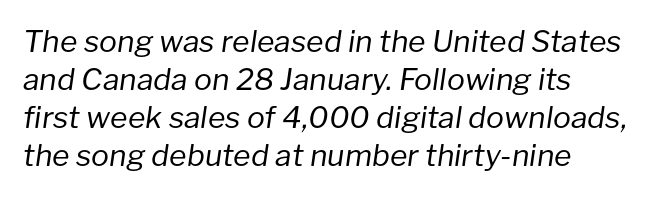
The image shows 30 px regular-weight type, italic (leaning right); set normal line spacing (1.27x), normal letter spacing, not underlined; low stroke contrast and a medium x-height.
